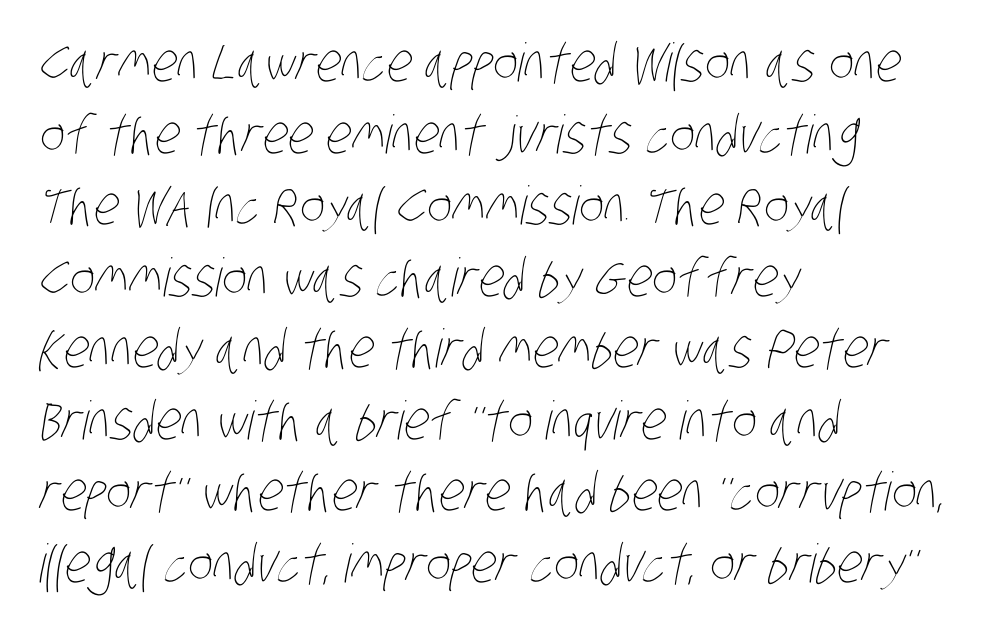
Decoration check: the copy has no underline. Inter-character spacing is left at the font's built-in metrics. The passage shown is typed in a proportional face where columns would drift. The rag falls on the right side of this text block. The strokes are not fattened; the text isn't bold. The block of text has a typical density, with ordinary space between rows.
